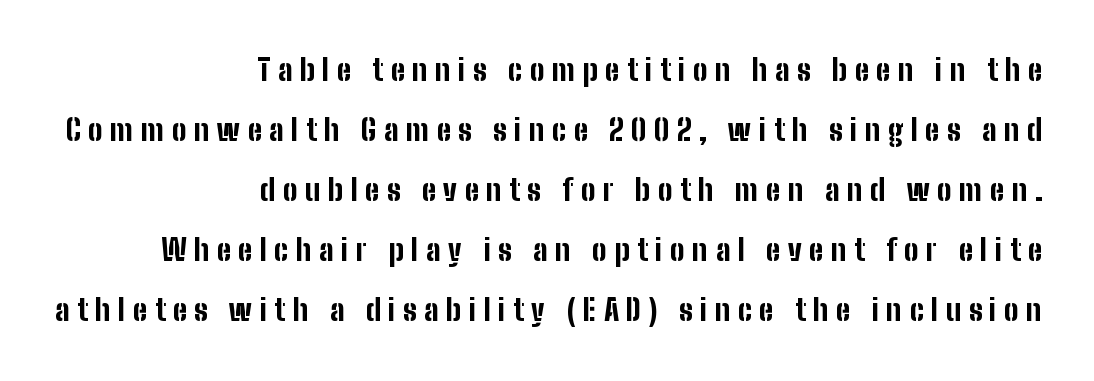
Each letter keeps its own natural width here, so spacing adapts to shape. Line endings align vertically; line beginnings do not. This is roman type, the default non-slanted kind. The glyphs in this specimen are sans serif. The specimen omits any rule beneath the text block's lines.
